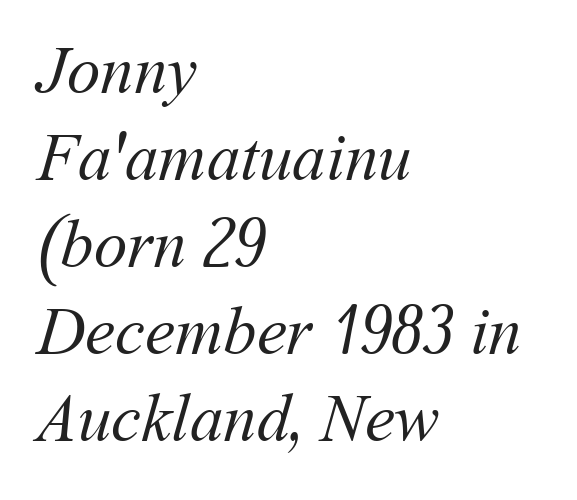
{"bold": "no", "weight": "regular", "width": "normal", "stroke_contrast": "medium", "x_height": "medium", "monospaced": "no", "underline": "no", "align": "left", "line_spacing": "normal", "line_spacing_ratio": 1.3, "letter_spacing": "normal", "letter_spacing_em": 0.0, "glyph_px": 67}
